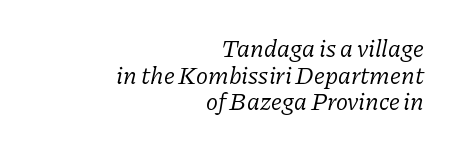
The image shows 25 px text type, italic (leaning right); set right-aligned, tight line spacing (1.07x), normal letter spacing, not underlined.
